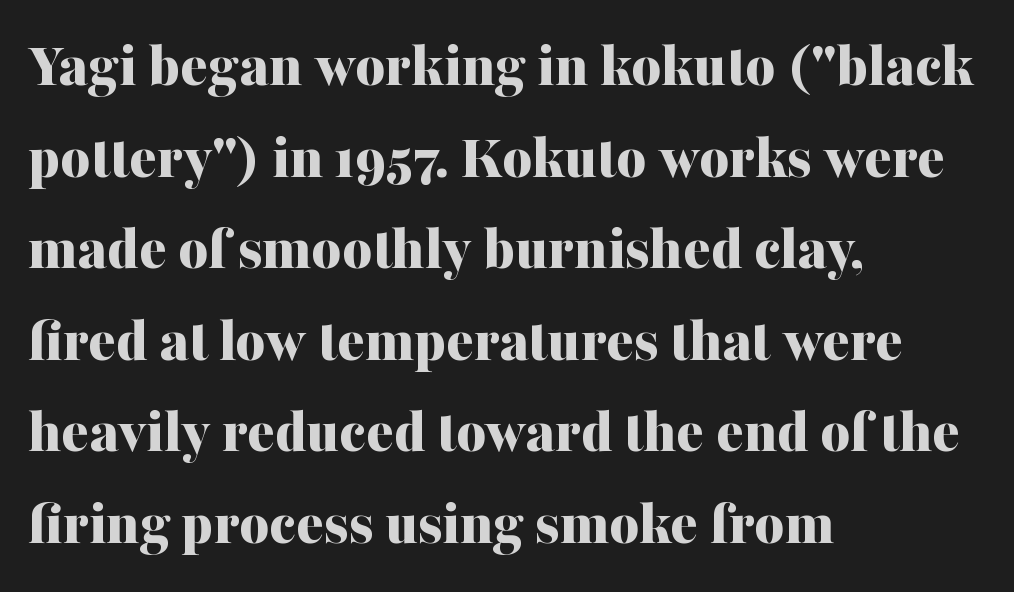
The image shows 64 px bold serif type, upright; set left-aligned, normal line spacing (1.43x), normal letter spacing, not underlined; medium stroke contrast and a medium x-height.
